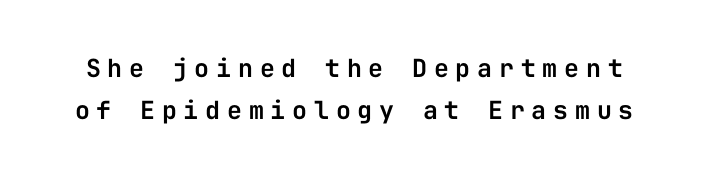
The image shows 25 px text type, upright; set normal line spacing (1.69x), unusually wide letter spacing (+0.27 em), not underlined.
